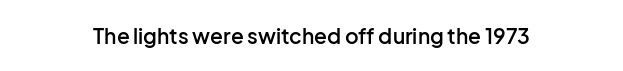
Typesetter's note: demi weight, one step under bold. The specimen omits any rule beneath the text block's lines. Is there any slant? The stems are plumb. Does extra space separate the letters? No, they use regular spacing.
